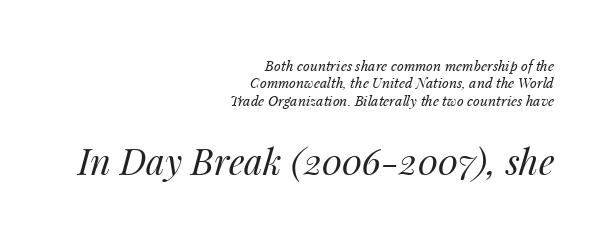
{"italic": "yes", "lean": "right", "slant_degrees": 14, "bold": "no", "weight": "regular", "width": "normal", "stroke_contrast": "medium", "x_height": "medium", "monospaced": "no", "underline": "no", "align": "right", "line_spacing_ratio": 1.24, "letter_spacing": "normal", "letter_spacing_em": 0.0, "larger_block": "second", "size_ratio": 2.57, "glyph_px": 36}
